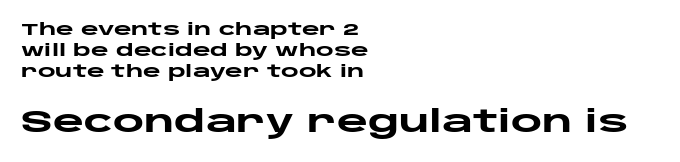
{"serif": "no", "italic": "no", "bold": "yes", "weight": "heavy", "width": "wide", "stroke_contrast": "low", "x_height": "large", "monospaced": "no", "underline": "no", "align": "left", "line_spacing_ratio": 1.24, "letter_spacing": "normal", "letter_spacing_em": 0.0, "larger_block": "second", "size_ratio": 1.76, "glyph_px": 30}
